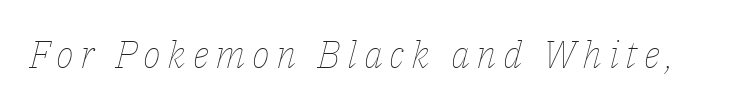
The image shows 38 px thin type, italic (leaning right); set not underlined; low stroke contrast and a medium x-height.
